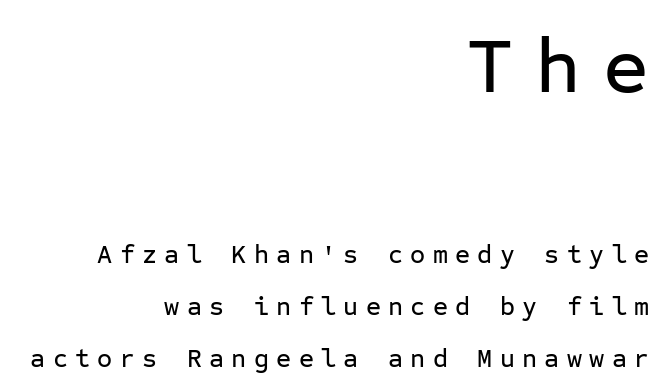
Q: Is the text italic (slanted)? A: No, it is upright.
Q: Is the typeface a serif or a sans-serif typeface? A: Sans-serif.
Q: Is the text underlined? A: No.
Q: How is the paragraph aligned? A: Right-aligned.
Q: Is the spacing between letters normal or unusually wide? A: Unusually wide.
Q: Is the spacing between lines tight, normal or loose? A: Loose.
Q: Which block of text is set in a larger size, the first (top) or the second (bottom)? A: The first (top) one.
Q: Width (condensed, normal, or wide)? A: Normal.
Q: Stroke contrast? A: Low.
Q: x-height? A: Medium.
Q: Monospaced? A: Yes.
